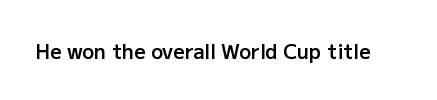
Q: Is the text bold? A: Semi-bold.
Q: Is the text italic (slanted)? A: No, it is upright.
Q: Is the text underlined? A: No.
Q: Is the spacing between letters normal or unusually wide? A: Normal.
